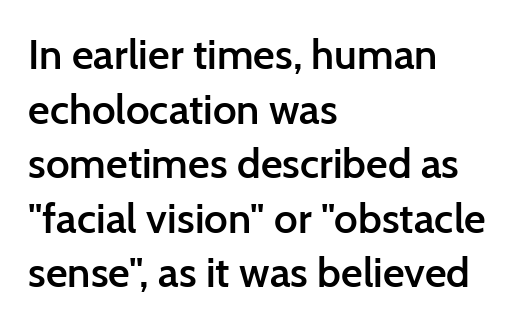
Is there any slant? The stems are plumb. The rendering keeps characters at their native spacing. Each new line begins a customary step beneath the previous one. Look at the bottom of the vertical strokes: they stop flat, with no serifs.
